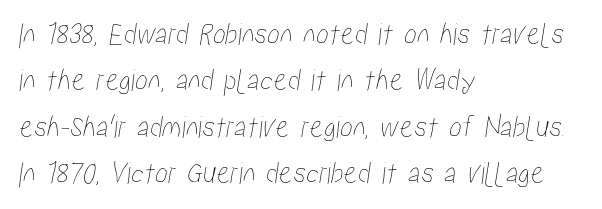
Q: Is the text underlined? A: No.
Q: How is the paragraph aligned? A: Left-aligned.
Q: Is the spacing between letters normal or unusually wide? A: Normal.
Q: Is the spacing between lines tight, normal or loose? A: Normal.
Q: Width (condensed, normal, or wide)? A: Condensed.
Q: Stroke contrast? A: Low.
Q: x-height? A: Medium.
Q: Monospaced? A: No.
